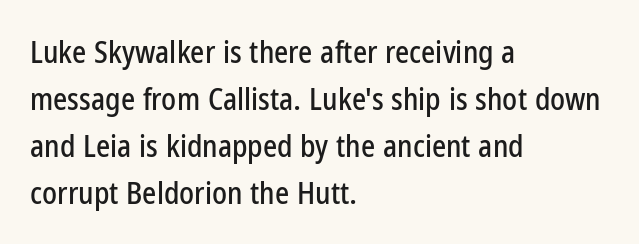
The image shows 30 px condensed sans-serif type, upright; set left-aligned, normal line spacing (1.57x), normal letter spacing, not underlined; low stroke contrast and a medium x-height.
